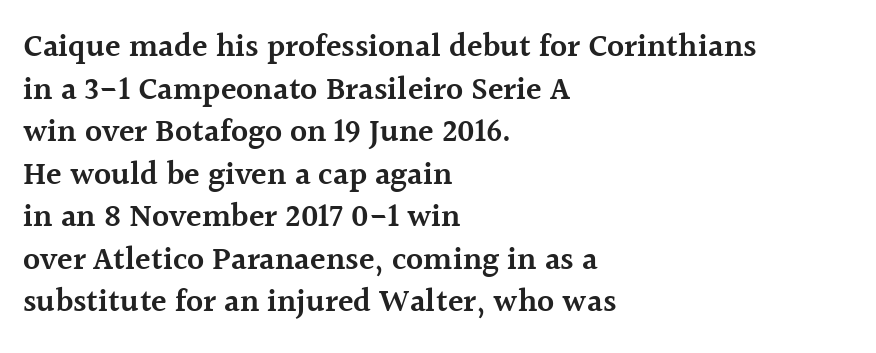
{"serif": "yes", "italic": "no", "bold": "semi", "weight": "semibold", "width": "normal", "x_height": "medium", "monospaced": "no", "underline": "no", "align": "left", "line_spacing": "normal", "line_spacing_ratio": 1.33, "letter_spacing": "normal", "letter_spacing_em": 0.0, "glyph_px": 32}
